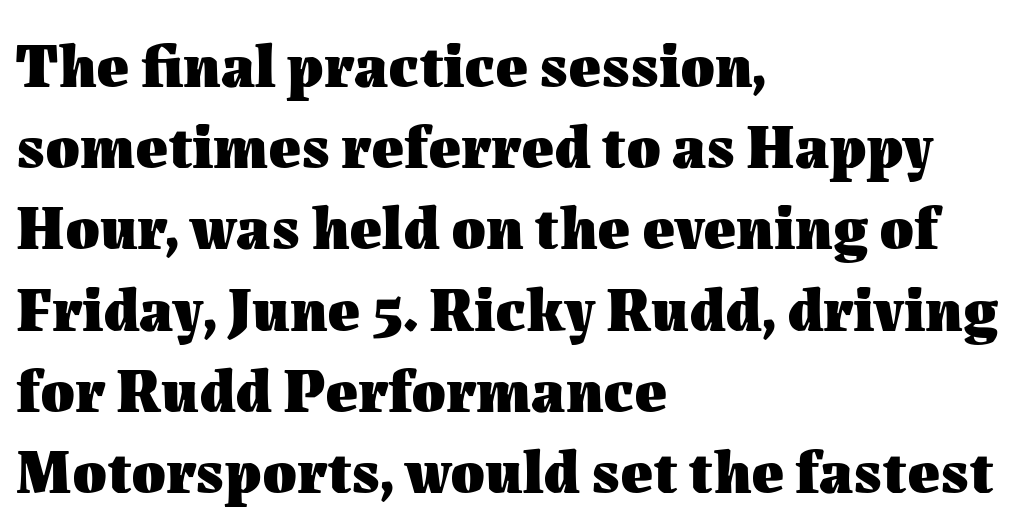
Caption: standard tracking, unaltered. The letters are bold, with thick, heavy strokes. When letters stand straight like this, we call the style roman or upright. Horizontal bands of white between lines are of average thickness. Letters rest on an invisible, unmarked baseline. Varying glyph widths throughout — classic text-font behaviour.
